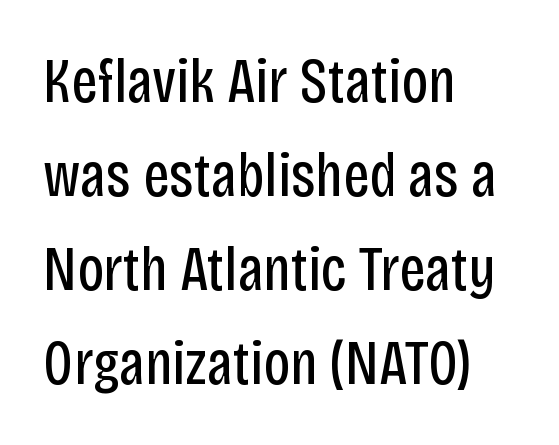
The image shows 63 px regular-weight, condensed sans-serif type, upright; set left-aligned, normal line spacing (1.49x), normal letter spacing, not underlined; low stroke contrast and a large x-height.
